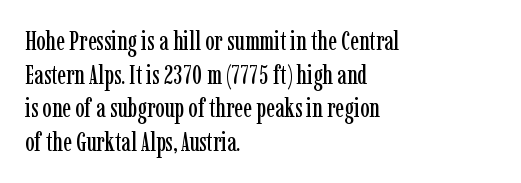
The image shows 26 px text type, upright; set left-aligned, normal line spacing (1.29x), normal letter spacing, not underlined.
